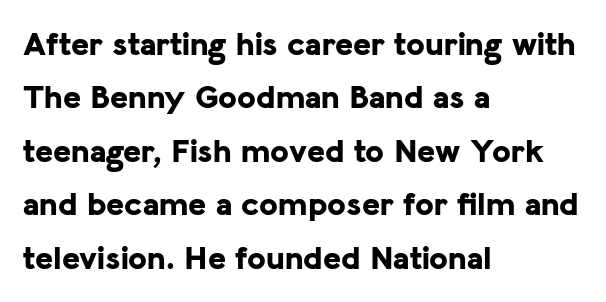
The letters advance in unequal steps, a hallmark of proportional type. Layout note: lines flush left. You can tell from the bare stems that sans-serif type was used. Beneath every word, the page is bare. Heft: maximum for text — a bold.
